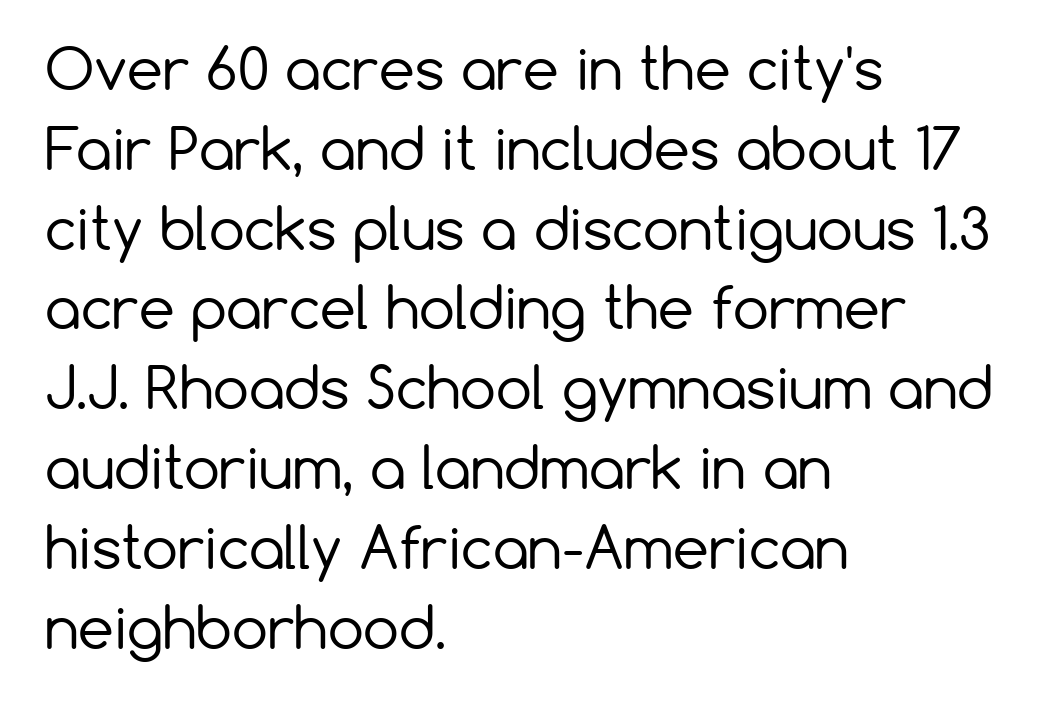
The image shows 57 px regular-weight sans-serif type, upright; set left-aligned, normal line spacing (1.4x), normal letter spacing, not underlined; low stroke contrast and a medium x-height.
